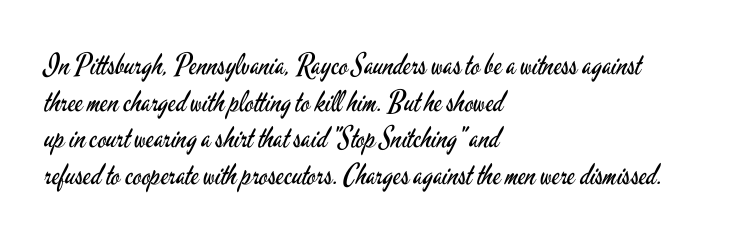
{"serif": "no", "bold": "no", "weight": "regular", "width": "condensed", "stroke_contrast": "low", "x_height": "small", "monospaced": "no", "underline": "no", "align": "left", "line_spacing": "normal", "line_spacing_ratio": 1.26, "letter_spacing": "normal", "letter_spacing_em": 0.0, "glyph_px": 29}
